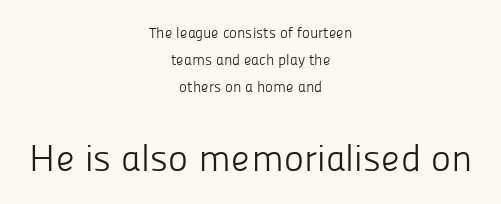
Q: Is the text bold? A: No.
Q: Is the text italic (slanted)? A: No, it is upright.
Q: Is the typeface a serif or a sans-serif typeface? A: Sans-serif.
Q: Is the text underlined? A: No.
Q: How is the paragraph aligned? A: Centered.
Q: Is the spacing between letters normal or unusually wide? A: Normal.
Q: Which block of text is set in a larger size, the first (top) or the second (bottom)? A: The second (bottom) one.
Q: Width (condensed, normal, or wide)? A: Normal.
Q: Stroke contrast? A: Low.
Q: x-height? A: Medium.
Q: Monospaced? A: No.
